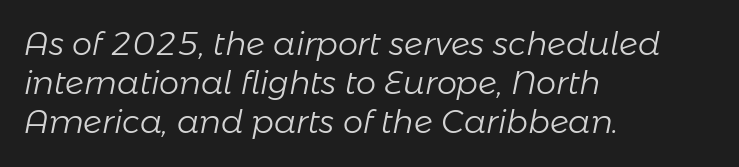
The image shows 32 px light type, italic (leaning right); set left-aligned, line spacing 1.22x, normal letter spacing, not underlined; low stroke contrast and a medium x-height.
